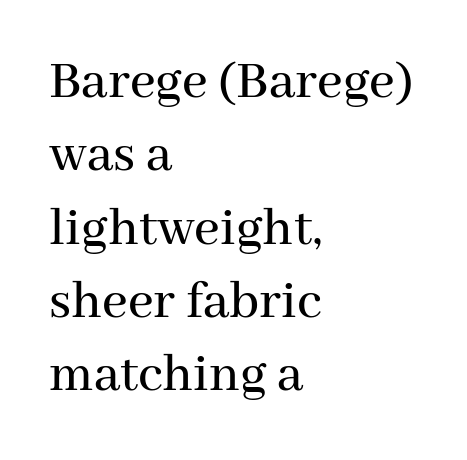
Baseline-to-baseline distance is the conventional proportion of letter height. Here the designer chose a conventional face with non-uniform glyph widths. Beneath every word, the page is bare. Teacher's note: observe the even left margin — that is flush-left alignment.
